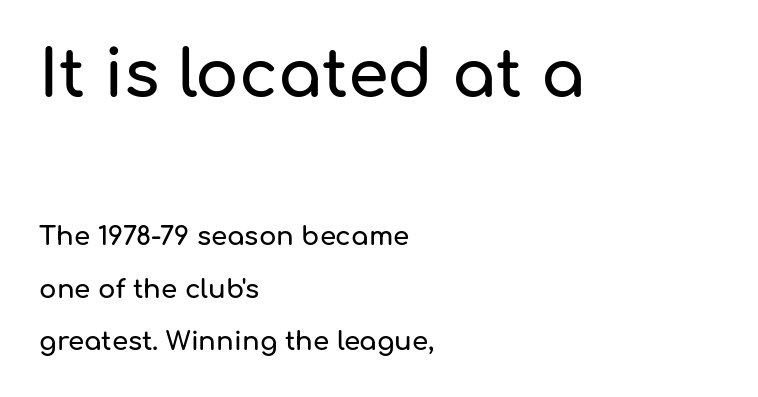
The image shows 65 px sans-serif type, upright; set left-aligned, loose line spacing (2.02x), normal letter spacing, not underlined; the first (top) block is 2.5x larger; low stroke contrast and a medium x-height.
